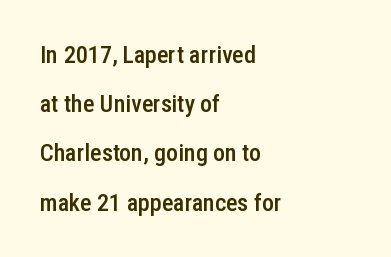
The image shows 24 px text type, upright; set left-aligned, loose line spacing (2.05x), normal letter spacing, not underlined.
